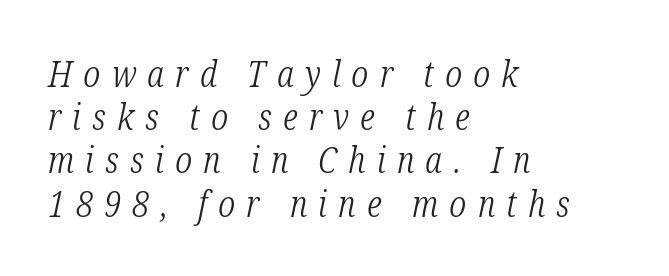
The image shows 36 px light, condensed serif type, italic (leaning right); set left-aligned, line spacing 1.2x, unusually wide letter spacing (+0.31 em), not underlined; low stroke contrast and a medium x-height.
